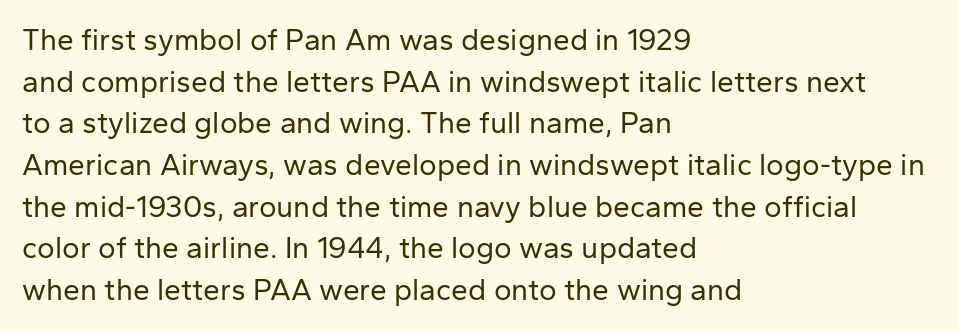
Q: Is the text bold? A: No.
Q: Is the text italic (slanted)? A: No, it is upright.
Q: Is the typeface a serif or a sans-serif typeface? A: Sans-serif.
Q: Is the text underlined? A: No.
Q: How is the paragraph aligned? A: Left-aligned.
Q: Is the spacing between letters normal or unusually wide? A: Normal.
Q: Is the spacing between lines tight, normal or loose? A: Normal.
Q: Width (condensed, normal, or wide)? A: Normal.
Q: Stroke contrast? A: Low.
Q: x-height? A: Medium.
Q: Monospaced? A: No.
